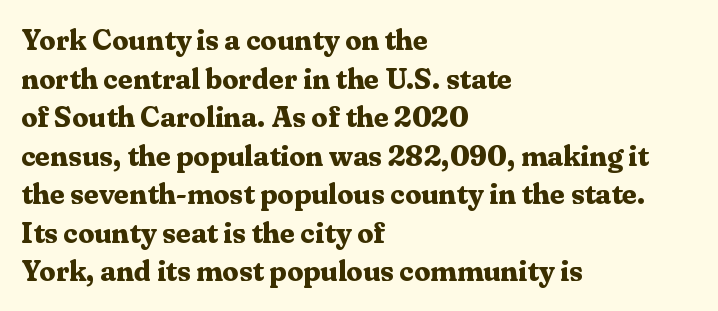
If you drew a line through each stem, it would be perfectly vertical. Here the designer chose a conventional face with non-uniform glyph widths. Between one letter and the next there's only the usual sliver of space. The glyphs in this specimen are seriffed. The block of text has a typical density, with ordinary space between rows.
